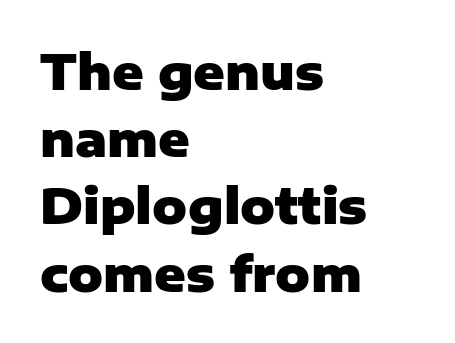
{"serif": "no", "italic": "no", "bold": "yes", "weight": "heavy", "width": "normal", "stroke_contrast": "low", "x_height": "medium", "monospaced": "no", "underline": "no", "align": "left", "line_spacing": "normal", "line_spacing_ratio": 1.4, "letter_spacing": "normal", "letter_spacing_em": 0.0, "glyph_px": 48}
